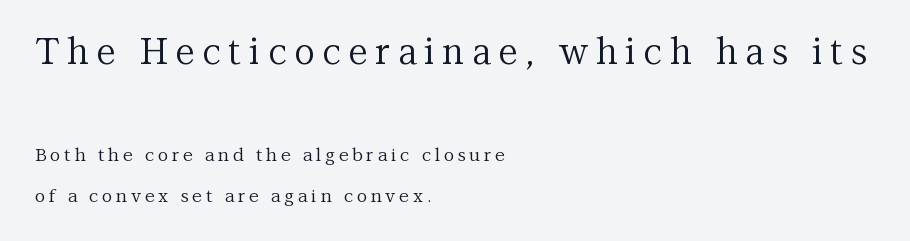
Typeset ragged right — the left edge is the straight one. The strokes are not fattened; the text isn't bold. This sample uses expanded letter spacing, leaving extra air between glyphs. Proportional: the letters do not fall into vertical columns. Look at the glyph heights: the upper group is clearly the bigger setting. Leading is clearly above the norm, producing a sparse column.
